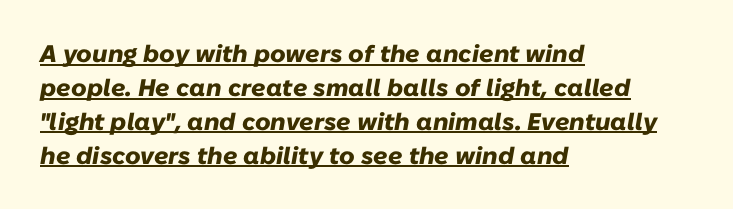
{"italic": "yes", "lean": "right", "slant_degrees": 10, "bold": "yes", "underline": "yes", "align": "left", "line_spacing": "normal", "line_spacing_ratio": 1.41, "letter_spacing": "normal", "letter_spacing_em": 0.0, "glyph_px": 24}
